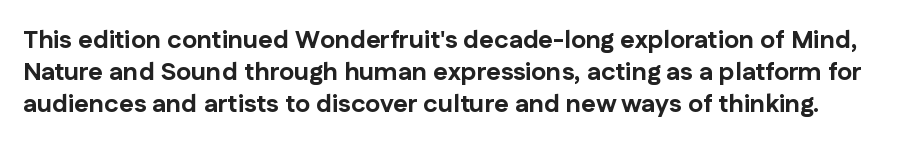
Q: Is the text bold? A: Yes.
Q: Is the text italic (slanted)? A: No, it is upright.
Q: Is the text underlined? A: No.
Q: Is the spacing between letters normal or unusually wide? A: Normal.
Q: Is the spacing between lines tight, normal or loose? A: Normal.
